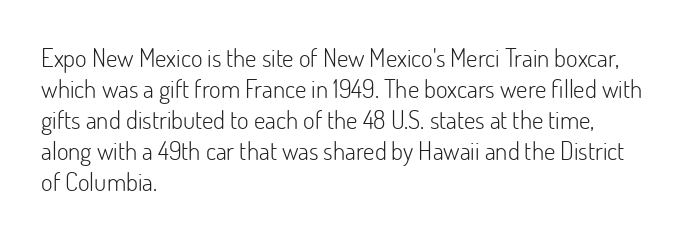
The image shows 25 px text type, upright; set left-aligned, line spacing 1.24x, normal letter spacing, not underlined.
